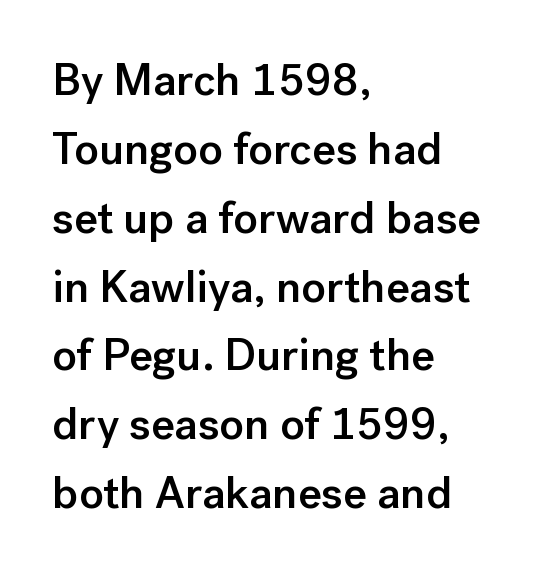
{"serif": "no", "italic": "no", "bold": "semi", "weight": "semibold", "width": "normal", "stroke_contrast": "low", "x_height": "medium", "monospaced": "no", "underline": "no", "align": "left", "line_spacing": "normal", "line_spacing_ratio": 1.53, "letter_spacing": "normal", "letter_spacing_em": 0.0, "glyph_px": 45}
